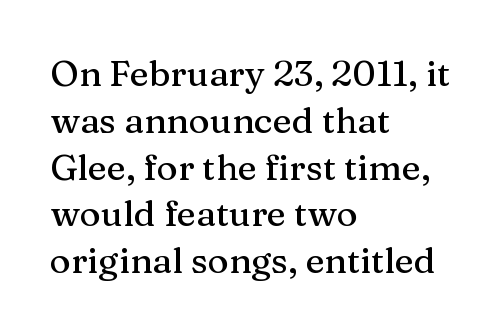
The image shows 36 px serif type, upright; set left-aligned, normal line spacing (1.3x), normal letter spacing, not underlined; medium stroke contrast and a medium x-height.
